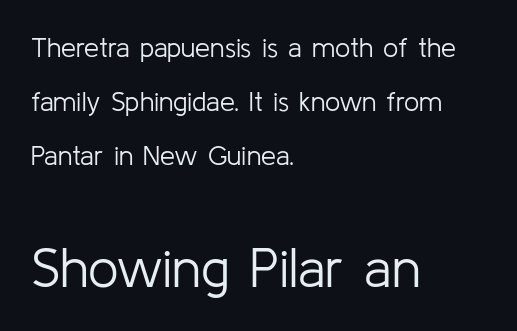
Typeset ragged right — the left edge is the straight one. There is no visible air inserted between adjacent glyphs. Bare-footed words on every line. This sample has the flowing, uneven cadence of proportional lettering.
